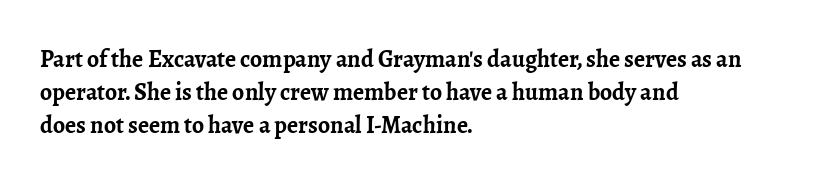
{"italic": "no", "bold": "yes", "underline": "no", "align": "left", "line_spacing": "normal", "line_spacing_ratio": 1.38, "letter_spacing": "normal", "letter_spacing_em": 0.0, "glyph_px": 24}
